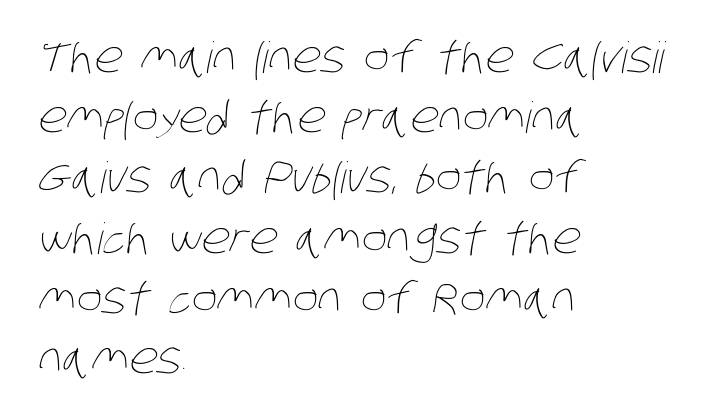
Q: Is the text bold? A: No.
Q: Is the text underlined? A: No.
Q: How is the paragraph aligned? A: Left-aligned.
Q: Is the spacing between letters normal or unusually wide? A: Normal.
Q: Is the spacing between lines tight, normal or loose? A: Normal.
Q: Width (condensed, normal, or wide)? A: Condensed.
Q: Stroke contrast? A: Low.
Q: x-height? A: Large.
Q: Monospaced? A: No.
